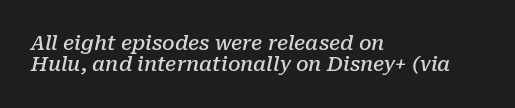
{"italic": "yes", "lean": "right", "slant_degrees": 10, "bold": "semi", "underline": "no", "align": "left", "line_spacing": "tight", "line_spacing_ratio": 1.07, "letter_spacing": "normal", "letter_spacing_em": 0.0, "glyph_px": 20}
